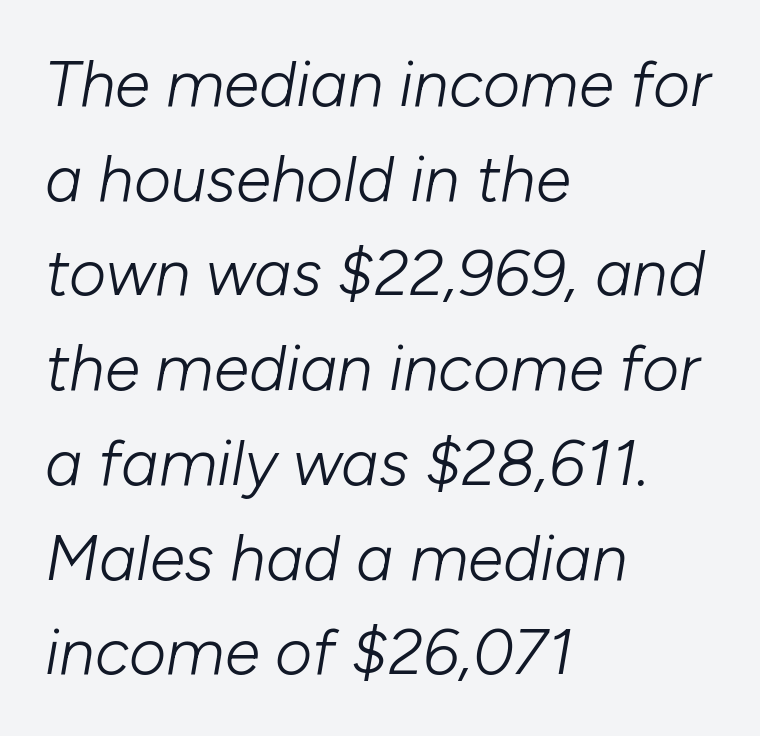
The vertical gap from one line to the next is medium. There is no visible air inserted between adjacent glyphs. This is not heavy type; no bold has been used. Quick note: italic. Proportional: the letters do not fall into vertical columns. Each row of text sits above clean, open space.
